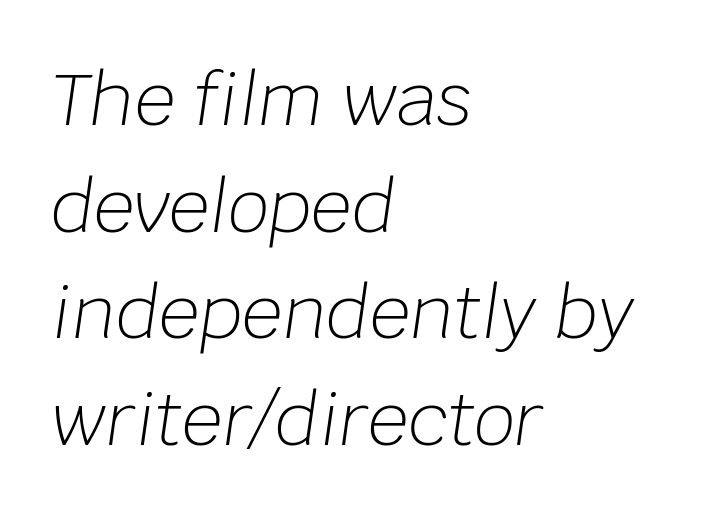
The image shows 72 px light type, italic (leaning right); set left-aligned, normal line spacing (1.48x), normal letter spacing, not underlined; low stroke contrast and a large x-height.
